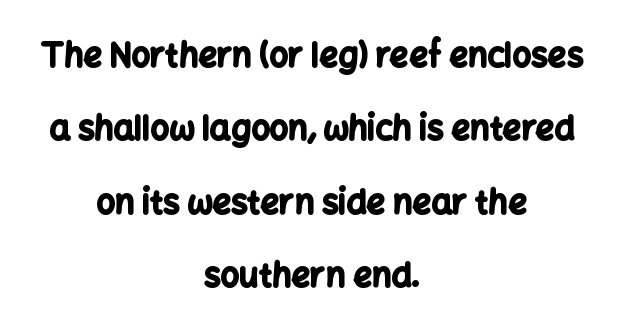
{"serif": "no", "italic": "no", "bold": "yes", "weight": "bold", "width": "normal", "stroke_contrast": "low", "x_height": "medium", "monospaced": "no", "underline": "no", "align": "center", "line_spacing": "loose", "line_spacing_ratio": 2.22, "letter_spacing": "normal", "letter_spacing_em": 0.0, "glyph_px": 33}
